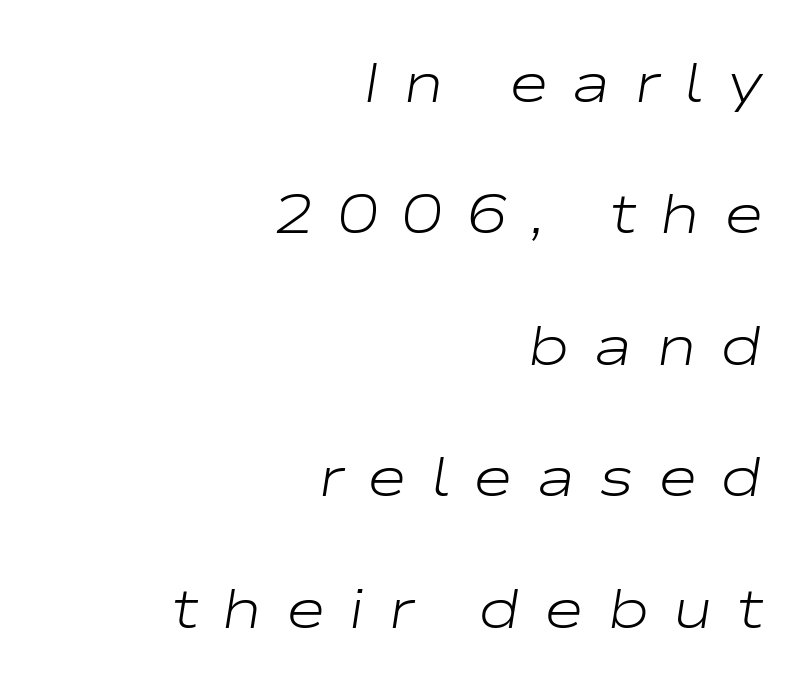
Vertical spacing — loose. The type is letterspaced generously, with wide tracking. Proportional: the letters do not fall into vertical columns. Unbolded letterforms with no extra heft. Alignment: flush right.
